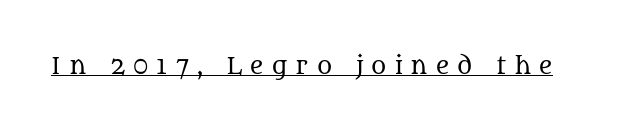
Q: Is the text bold? A: No.
Q: Is the text italic (slanted)? A: No, it is upright.
Q: Is the text underlined? A: Yes.
Q: Is the spacing between letters normal or unusually wide? A: Unusually wide.
